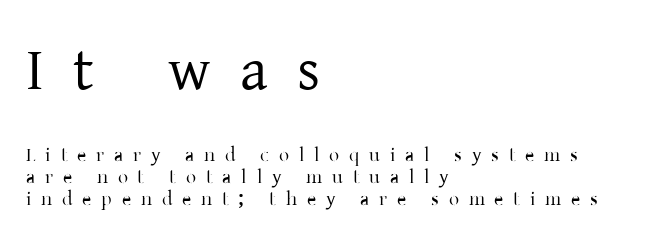
Q: Is the text italic (slanted)? A: No, it is upright.
Q: Is the typeface a serif or a sans-serif typeface? A: Serif.
Q: Is the text underlined? A: No.
Q: How is the paragraph aligned? A: Left-aligned.
Q: Is the spacing between letters normal or unusually wide? A: Unusually wide.
Q: Is the spacing between lines tight, normal or loose? A: Tight.
Q: Which block of text is set in a larger size, the first (top) or the second (bottom)? A: The first (top) one.
Q: Width (condensed, normal, or wide)? A: Normal.
Q: Stroke contrast? A: Low.
Q: x-height? A: Medium.
Q: Monospaced? A: No.
